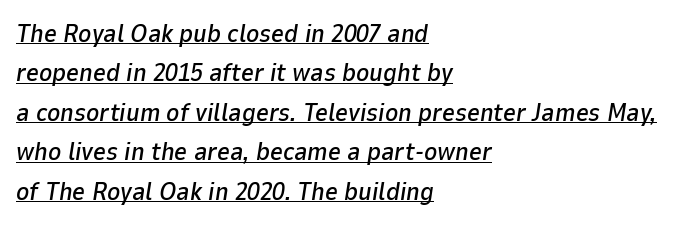
Q: Is the text italic (slanted)? A: Yes, it leans right by about 9 degrees.
Q: Is the text underlined? A: Yes.
Q: How is the paragraph aligned? A: Left-aligned.
Q: Is the spacing between letters normal or unusually wide? A: Normal.
Q: Is the spacing between lines tight, normal or loose? A: Normal.
